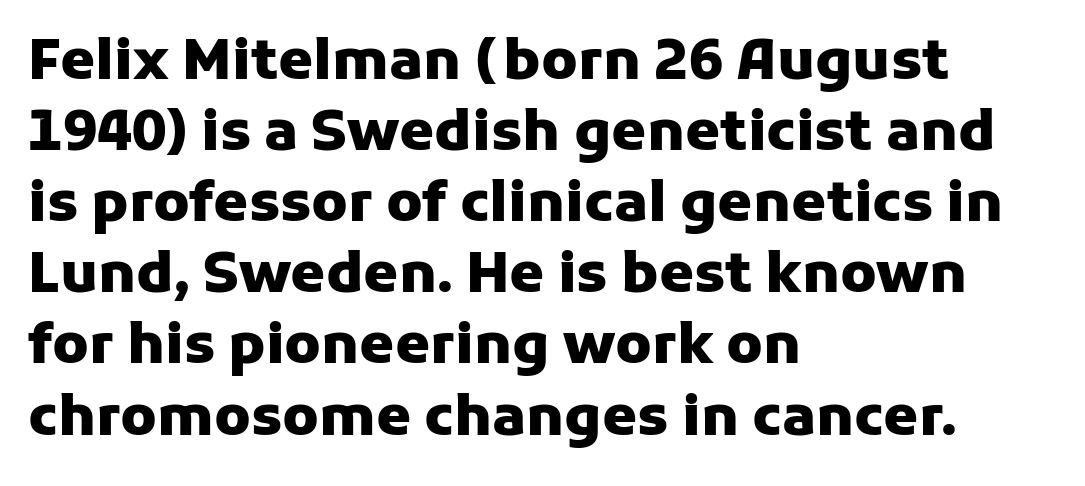
Q: Is the text bold? A: Yes.
Q: Is the text italic (slanted)? A: No, it is upright.
Q: Is the typeface a serif or a sans-serif typeface? A: Sans-serif.
Q: Is the text underlined? A: No.
Q: How is the paragraph aligned? A: Left-aligned.
Q: Is the spacing between letters normal or unusually wide? A: Normal.
Q: Is the spacing between lines tight, normal or loose? A: Normal.
Q: Width (condensed, normal, or wide)? A: Normal.
Q: Stroke contrast? A: Low.
Q: x-height? A: Medium.
Q: Monospaced? A: No.
